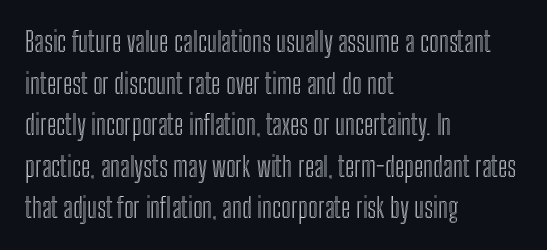
A typesetter would call this zero additional tracking. Line beginnings align vertically; line endings do not. The leading is moderate, giving the passage an even texture. No italicization has been applied; the sample stays upright. This rendering features lettering with no underline.
